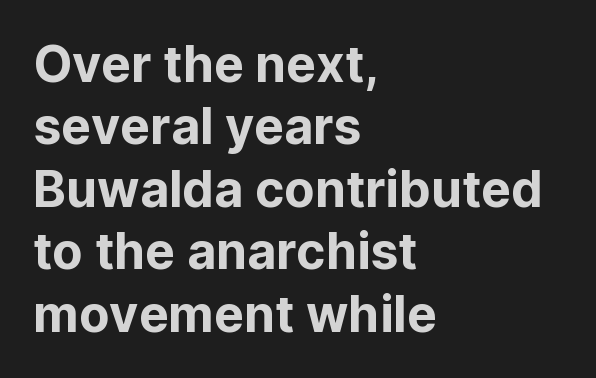
The image shows 50 px sans-serif type, upright; set left-aligned, normal line spacing (1.25x), normal letter spacing, not underlined; low stroke contrast and a medium x-height.
